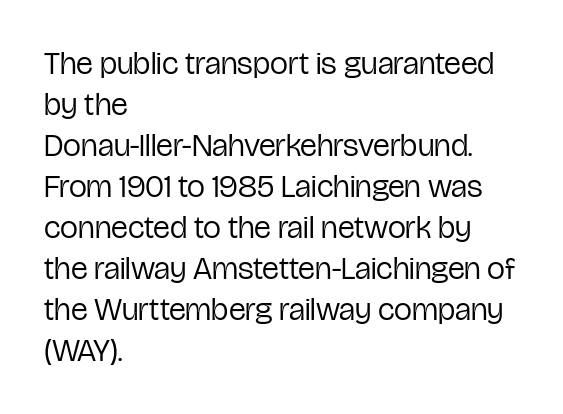
The image shows 32 px regular-weight, condensed sans-serif type, upright; set left-aligned, normal line spacing (1.28x), normal letter spacing, not underlined; low stroke contrast and a medium x-height.
